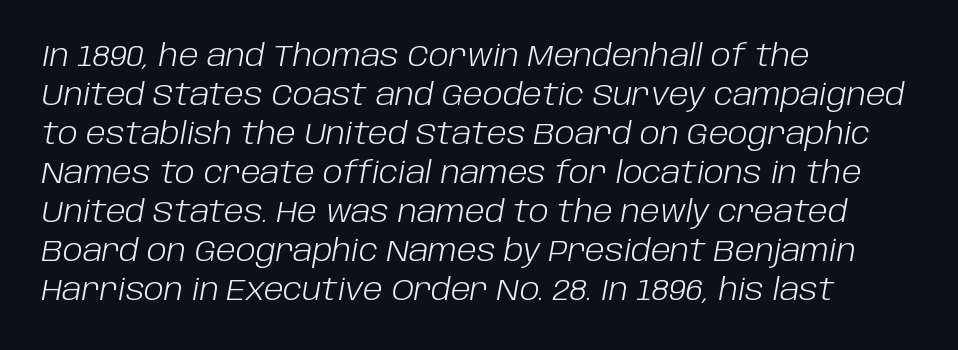
Letters rest on an invisible, unmarked baseline. The letterforms sit shoulder to shoulder at normal distance. If you measured baseline to baseline, you'd find a middling distance. Notice how the stems are inclined rather than vertical — that's the hallmark of italics.
